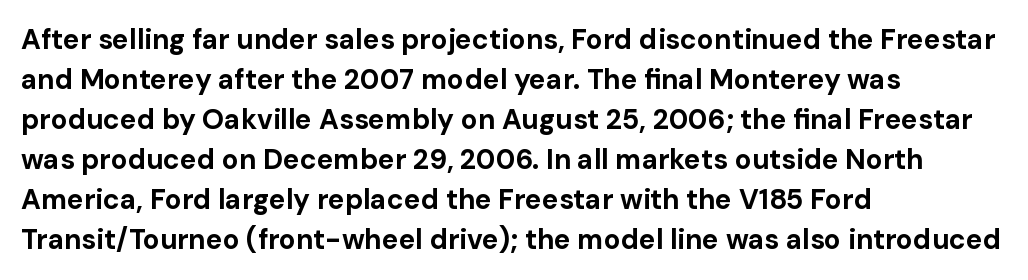
The image shows 28 px bold sans-serif type, upright; set left-aligned, normal line spacing (1.43x), normal letter spacing, not underlined; low stroke contrast and a medium x-height.
